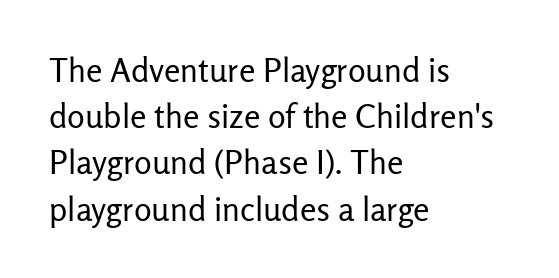
The image shows 33 px regular-weight sans-serif type, upright; set left-aligned, normal line spacing (1.4x), normal letter spacing, not underlined; low stroke contrast and a medium x-height.
